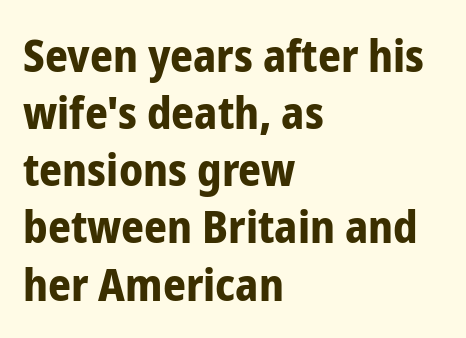
Classification — sans serif. Is the block centered? No — it sits flush against the left margin. Stroke thickness is high; the sample reads as a true bold. Students, observe: this is what conventionally led text looks like. The lettering holds an erect, upright posture throughout.
